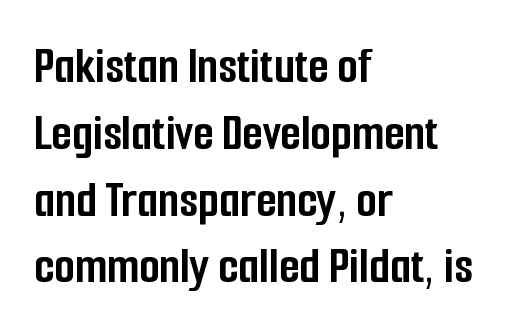
Spacing verdict: proportional, widths tailored to each character. Look at the tracking — it's just the regular setting, nothing added. The string is rendered with underlining switched off. This is heavy type, rendered in bold. Each letter's strokes conclude bluntly, with no projecting serifs.
